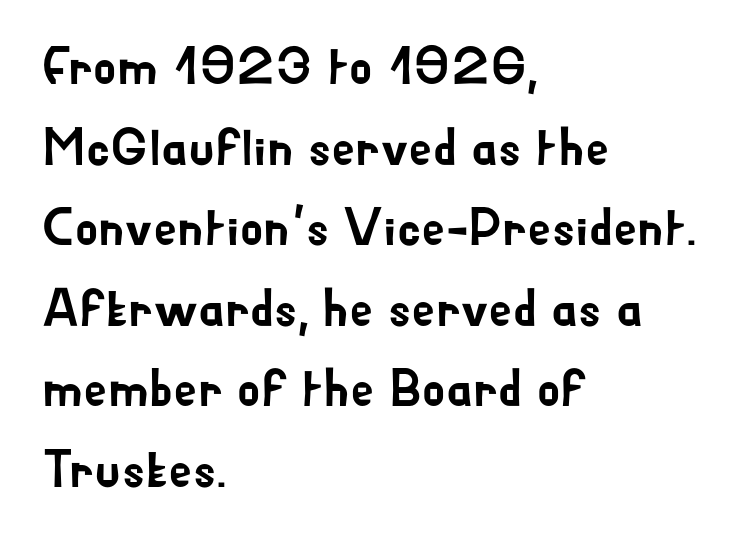
The image shows 53 px sans-serif type, upright; set left-aligned, normal line spacing (1.52x), normal letter spacing, not underlined; low stroke contrast and a small x-height.
